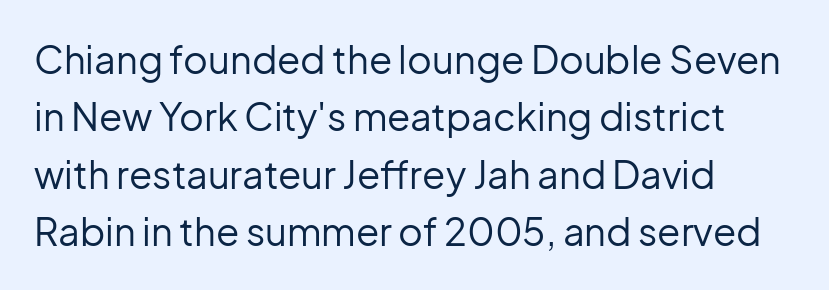
The image shows 38 px regular-weight sans-serif type, upright; set left-aligned, normal line spacing (1.51x), normal letter spacing, not underlined; low stroke contrast and a medium x-height.
